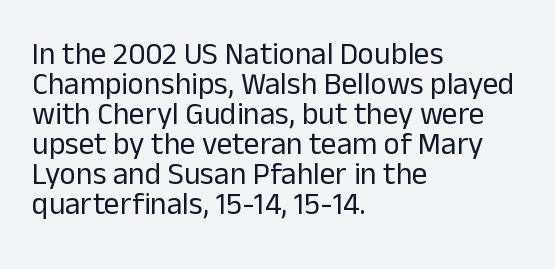
{"serif": "no", "italic": "no", "bold": "no", "weight": "regular", "width": "normal", "stroke_contrast": "low", "x_height": "medium", "monospaced": "no", "underline": "no", "align": "left", "line_spacing": "tight", "line_spacing_ratio": 0.97, "letter_spacing": "normal", "letter_spacing_em": 0.0, "glyph_px": 31}
